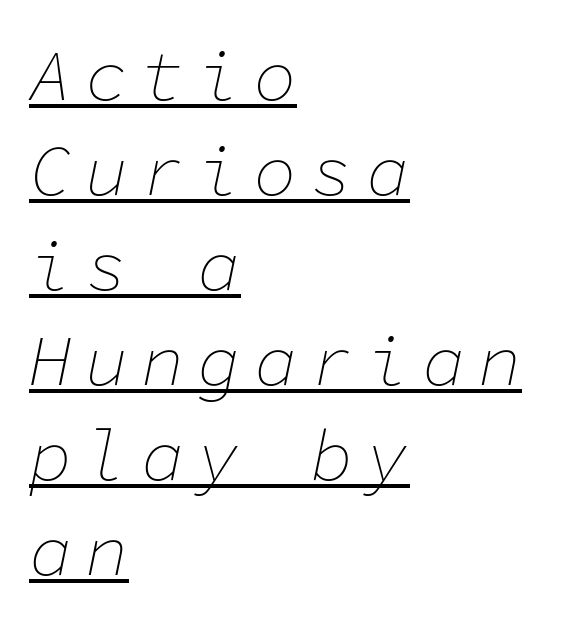
The image shows 72 px thin type, italic (leaning right), monospaced; set left-aligned, normal line spacing (1.32x), underlined; low stroke contrast and a medium x-height.
